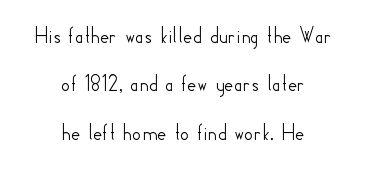
Q: Is the text italic (slanted)? A: No, it is upright.
Q: Is the text underlined? A: No.
Q: How is the paragraph aligned? A: Centered.
Q: Is the spacing between letters normal or unusually wide? A: Normal.
Q: Is the spacing between lines tight, normal or loose? A: Loose.
